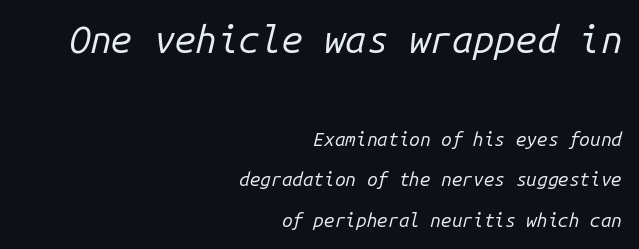
{"italic": "yes", "lean": "right", "slant_degrees": 14, "bold": "no", "weight": "regular", "width": "normal", "stroke_contrast": "low", "x_height": "medium", "monospaced": "yes", "underline": "no", "align": "right", "line_spacing": "loose", "line_spacing_ratio": 2.12, "letter_spacing": "normal", "letter_spacing_em": 0.0, "larger_block": "first", "size_ratio": 2.0, "glyph_px": 38}
